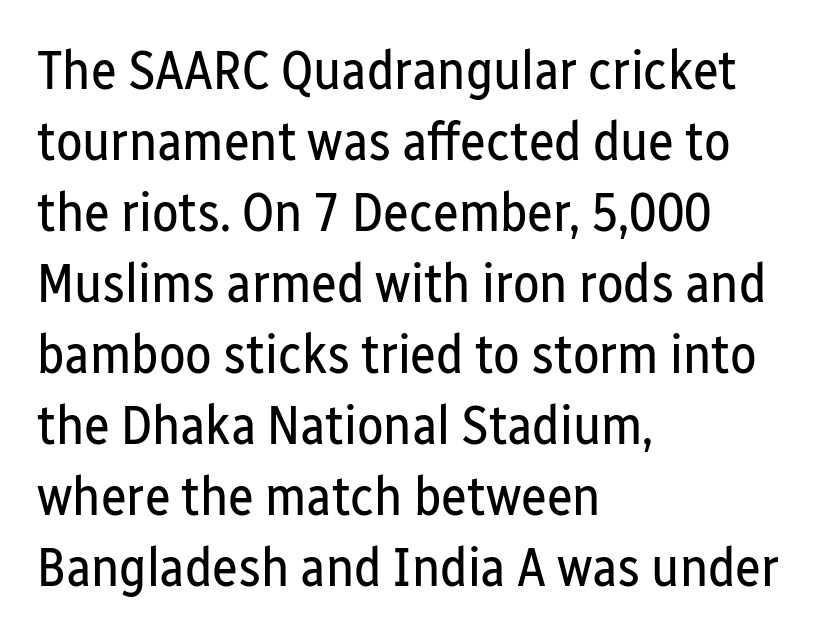
The image shows 55 px regular-weight, condensed sans-serif type, upright; set left-aligned, normal line spacing (1.29x), normal letter spacing, not underlined; low stroke contrast and a medium x-height.
